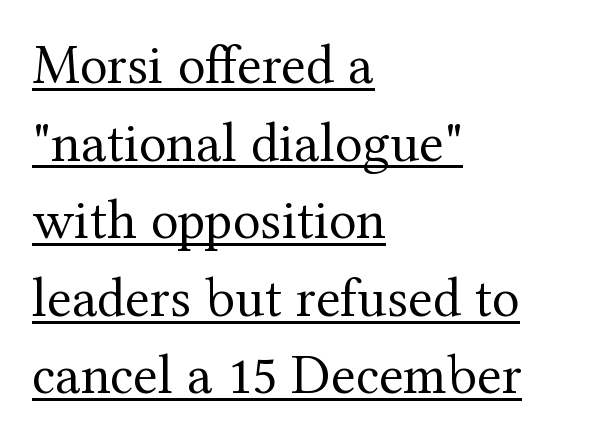
The image shows 57 px regular-weight serif type, upright; set left-aligned, normal line spacing (1.36x), normal letter spacing, underlined; medium stroke contrast and a medium x-height.
